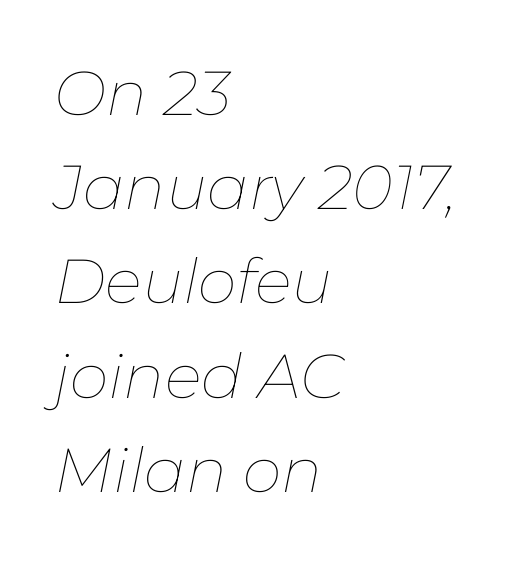
Q: Is the text bold? A: No.
Q: Is the text italic (slanted)? A: Yes, it leans right by about 11 degrees.
Q: Is the text underlined? A: No.
Q: How is the paragraph aligned? A: Left-aligned.
Q: Is the spacing between letters normal or unusually wide? A: Normal.
Q: Is the spacing between lines tight, normal or loose? A: Normal.
Q: Width (condensed, normal, or wide)? A: Normal.
Q: Stroke contrast? A: Low.
Q: x-height? A: Medium.
Q: Monospaced? A: No.
